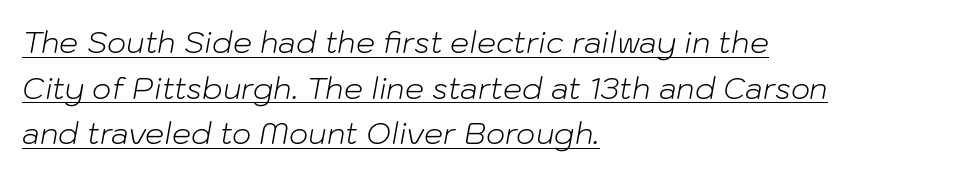
The image shows 30 px light type, italic (leaning right); set left-aligned, normal line spacing (1.52x), normal letter spacing, underlined; low stroke contrast and a medium x-height.
